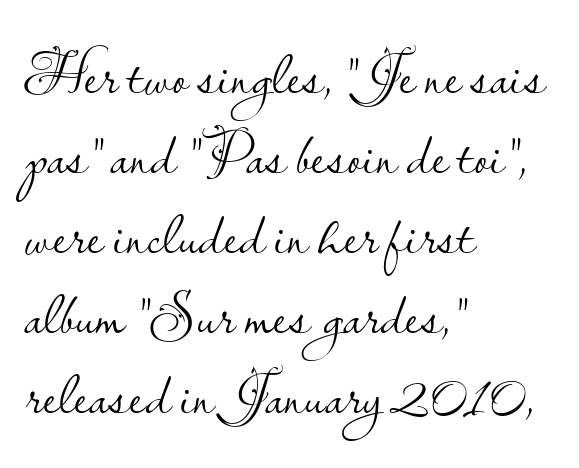
The image shows 62 px light sans-serif type; set left-aligned, normal line spacing (1.29x), normal letter spacing, not underlined; low stroke contrast and a small x-height.
